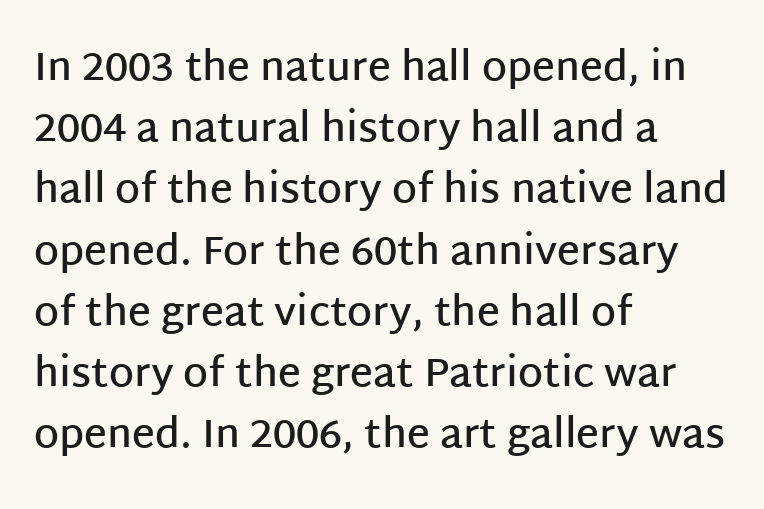
The image shows 40 px semibold sans-serif type, upright; set left-aligned, normal line spacing (1.53x), normal letter spacing, not underlined; low stroke contrast and a large x-height.
